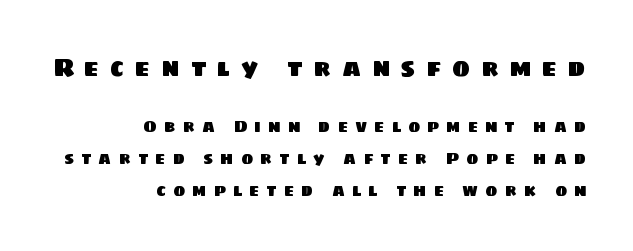
The image shows 24 px text type; set right-aligned, loose line spacing (1.97x), unusually wide letter spacing (+0.45 em), not underlined; the first (top) block is 1.5x larger.
